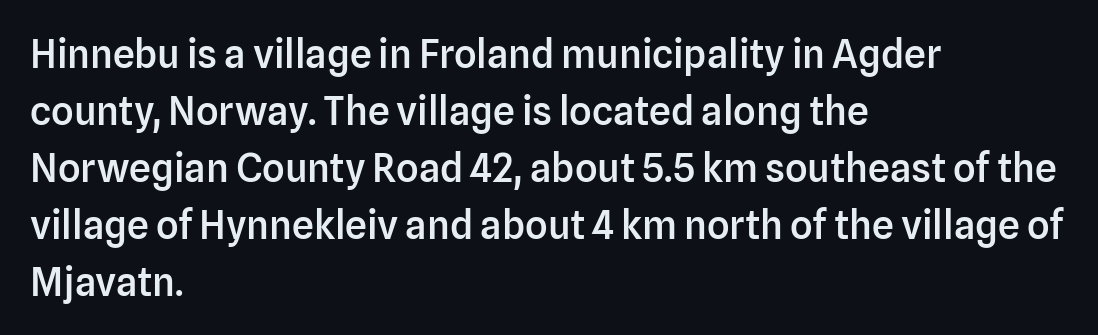
Summary of vertical rhythm: regular, with standard interline spacing. Each glyph is drawn with semibold strokes, heavier than normal yet not fully bold. Designer's note — italics off, roman on. The rendering uses natural spacing where letterforms have individual widths.
